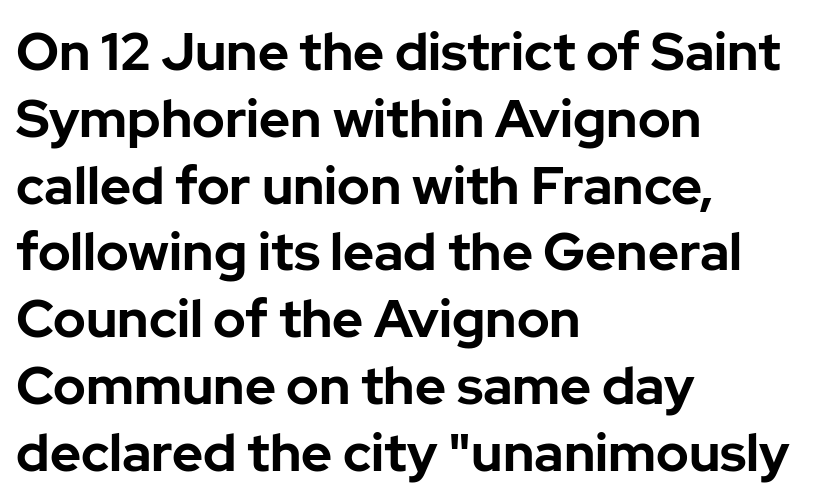
The image shows 53 px bold sans-serif type, upright; set left-aligned, normal line spacing (1.26x), normal letter spacing, not underlined; low stroke contrast and a medium x-height.
